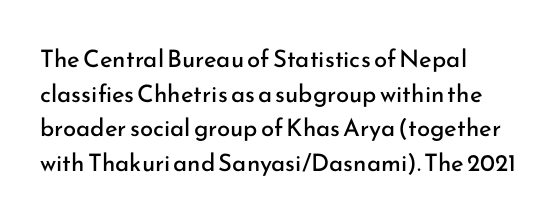
{"italic": "no", "bold": "no", "underline": "no", "align": "left", "line_spacing": "normal", "line_spacing_ratio": 1.44, "letter_spacing": "normal", "letter_spacing_em": 0.0, "glyph_px": 24}
